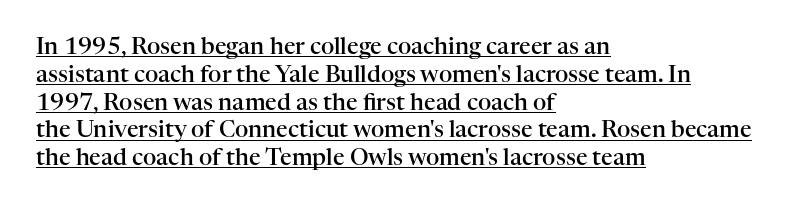
{"italic": "no", "bold": "semi", "underline": "yes", "align": "left", "line_spacing_ratio": 1.21, "letter_spacing": "normal", "letter_spacing_em": 0.0, "glyph_px": 23}
